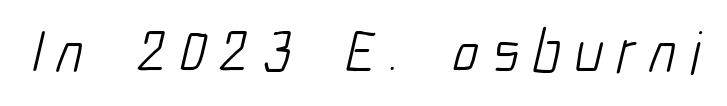
The image shows 61 px light, condensed sans-serif type; set unusually wide letter spacing (+0.22 em), not underlined; low stroke contrast and a medium x-height.
